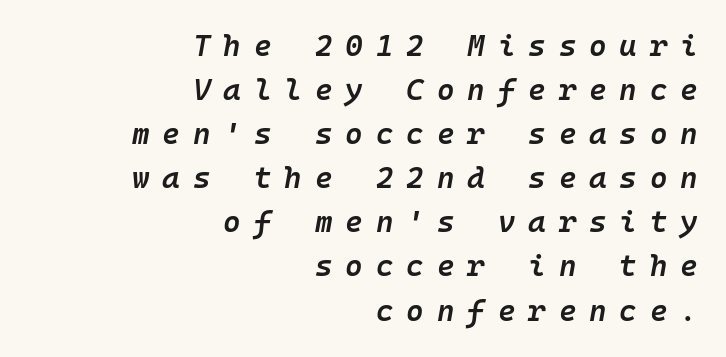
Q: Is the text bold? A: Semi-bold.
Q: Is the text italic (slanted)? A: Yes, it leans right by about 10 degrees.
Q: Is the text underlined? A: No.
Q: How is the paragraph aligned? A: Right-aligned.
Q: Is the spacing between letters normal or unusually wide? A: Unusually wide.
Q: Is the spacing between lines tight, normal or loose? A: Normal.
Q: Width (condensed, normal, or wide)? A: Normal.
Q: Stroke contrast? A: Low.
Q: x-height? A: Medium.
Q: Monospaced? A: Yes.
